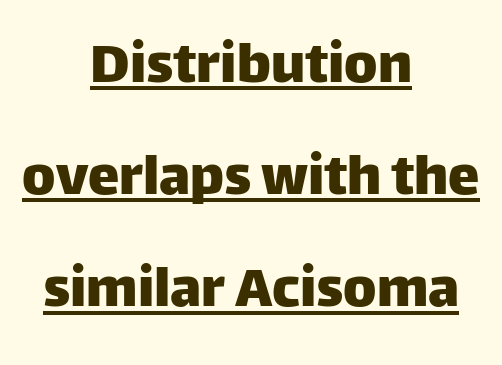
The image shows 63 px sans-serif type, upright; set centered, line spacing 1.78x, normal letter spacing, underlined; low stroke contrast and a large x-height.
